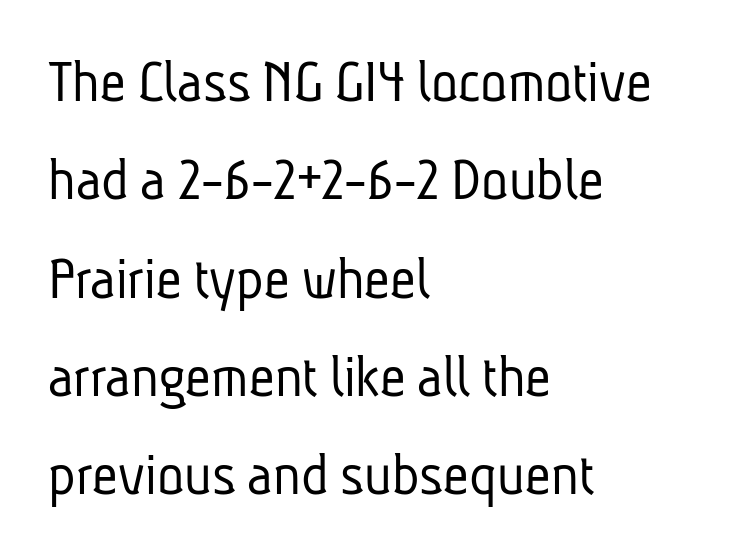
Anything drawn beneath the words? Only blank space. The rows are spaced the way most documents space them. The letterforms sit at book weight or below. Spacing between characters is what you'd get straight out of the box. Here the designer chose a conventional face with non-uniform glyph widths.
